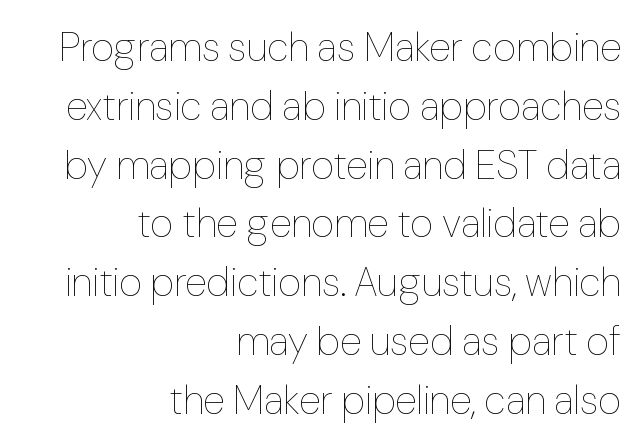
Rule under the text: the space is simply empty. Between one letter and the next there's only the usual sliver of space. Designer's note — italics off, roman on. Regular leading.
